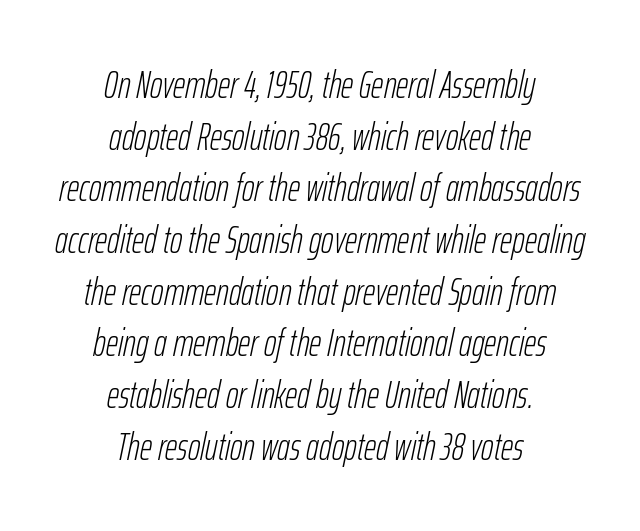
The image shows 38 px light, condensed type, italic (leaning right); set centered, normal line spacing (1.36x), normal letter spacing, not underlined; low stroke contrast and a medium x-height.
